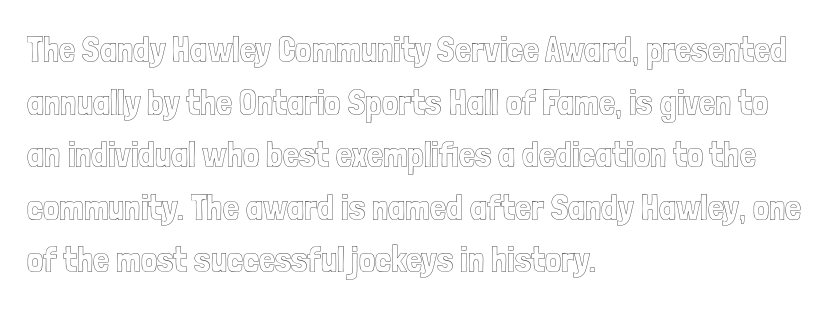
Is this a fixed-width face? No — the glyphs have proportional, varying widths. The gap between lines stays unmarked. Alignment: flush left. The specimen reads as upright at a glance. The designer left line spacing at the default.
